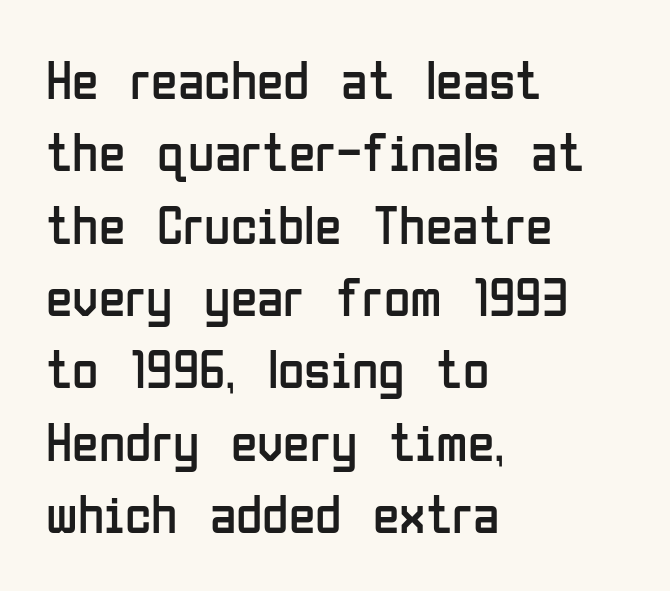
{"serif": "no", "italic": "no", "bold": "no", "weight": "regular", "width": "condensed", "stroke_contrast": "low", "x_height": "medium", "monospaced": "no", "underline": "no", "align": "left", "line_spacing": "normal", "line_spacing_ratio": 1.34, "letter_spacing": "normal", "letter_spacing_em": 0.0, "glyph_px": 54}
